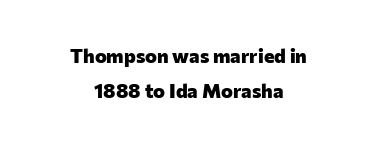
Q: Is the text bold? A: Yes.
Q: Is the text italic (slanted)? A: No, it is upright.
Q: Is the text underlined? A: No.
Q: How is the paragraph aligned? A: Centered.
Q: Is the spacing between letters normal or unusually wide? A: Normal.
